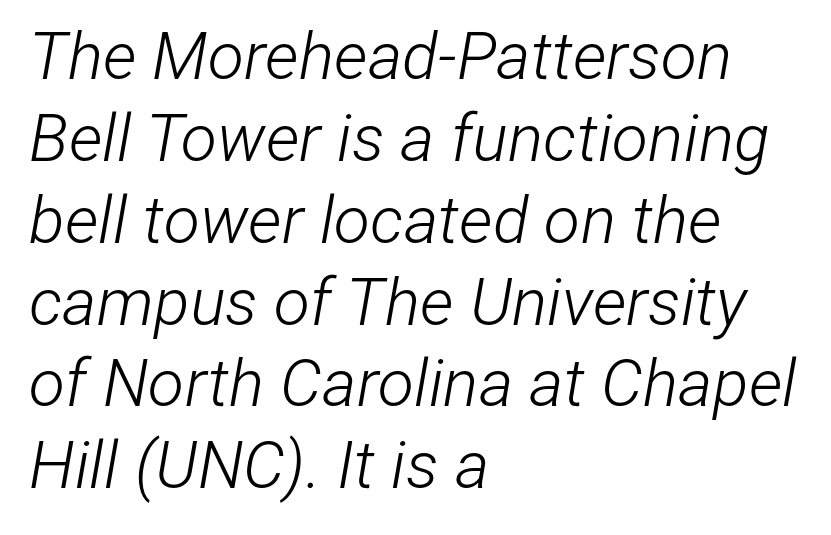
The image shows 66 px light, condensed type, italic (leaning right); set left-aligned, line spacing 1.24x, normal letter spacing, not underlined; low stroke contrast and a medium x-height.
